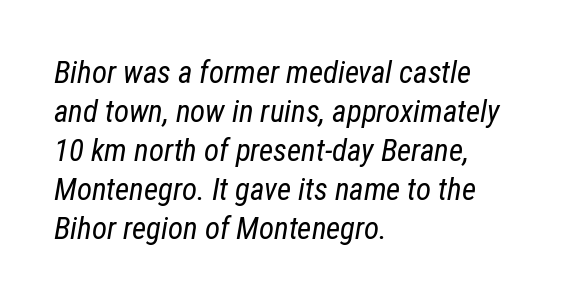
{"italic": "yes", "lean": "right", "slant_degrees": 12, "bold": "no", "weight": "regular", "width": "condensed", "stroke_contrast": "low", "x_height": "medium", "monospaced": "no", "underline": "no", "align": "left", "line_spacing": "normal", "line_spacing_ratio": 1.26, "letter_spacing": "normal", "letter_spacing_em": 0.0, "glyph_px": 31}
